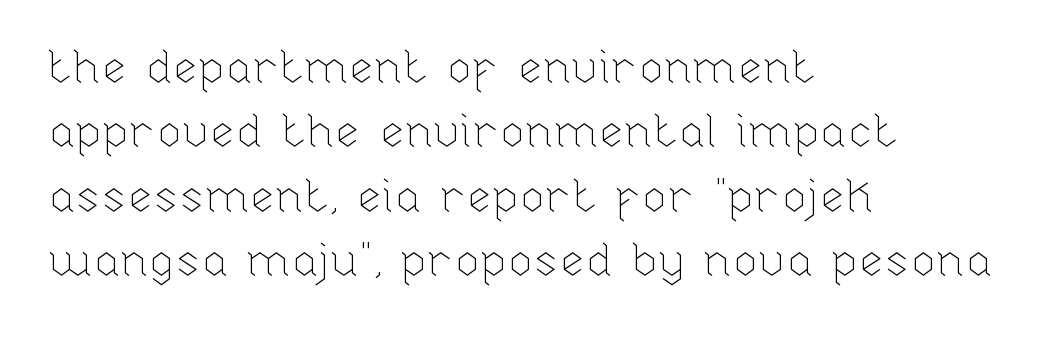
Q: Is the text bold? A: No.
Q: Is the text italic (slanted)? A: No, it is upright.
Q: Is the text underlined? A: No.
Q: How is the paragraph aligned? A: Left-aligned.
Q: Is the spacing between letters normal or unusually wide? A: Normal.
Q: Is the spacing between lines tight, normal or loose? A: Normal.
Q: Width (condensed, normal, or wide)? A: Normal.
Q: Stroke contrast? A: Low.
Q: x-height? A: Medium.
Q: Monospaced? A: No.
